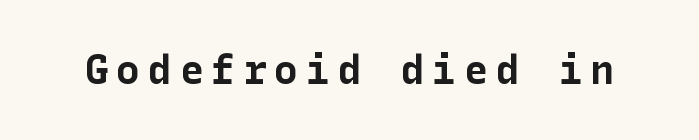
{"serif": "no", "italic": "no", "bold": "yes", "weight": "bold", "width": "normal", "stroke_contrast": "low", "x_height": "medium", "underline": "no", "glyph_px": 40}
